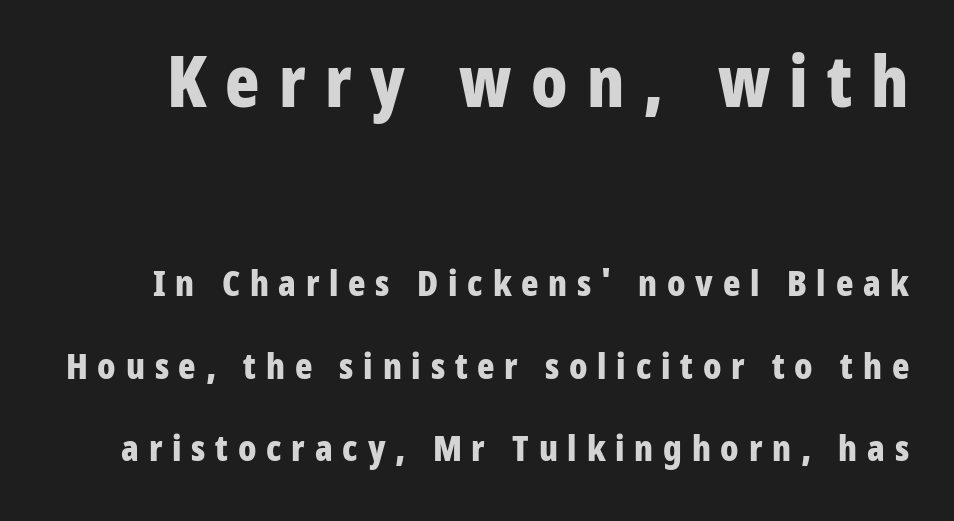
The image shows 71 px bold, condensed sans-serif type, upright; set loose line spacing (2.29x), unusually wide letter spacing (+0.27 em), not underlined; the first (top) block is 1.97x larger; low stroke contrast and a medium x-height.
